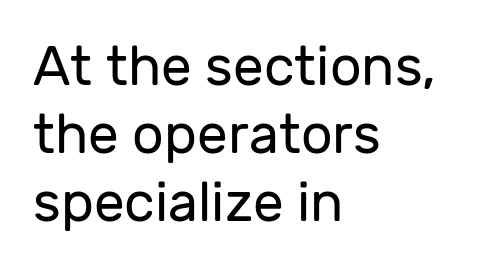
The image shows 55 px regular-weight sans-serif type, upright; set left-aligned, line spacing 1.24x, normal letter spacing, not underlined; low stroke contrast and a medium x-height.
